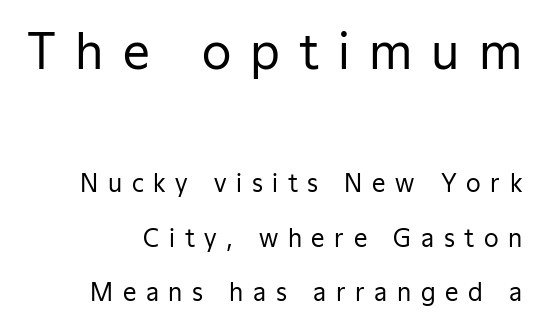
{"serif": "no", "italic": "no", "bold": "no", "weight": "regular", "width": "normal", "stroke_contrast": "low", "x_height": "medium", "monospaced": "no", "underline": "no", "align": "right", "line_spacing": "loose", "line_spacing_ratio": 2.27, "letter_spacing": "wide", "letter_spacing_em": 0.4, "larger_block": "first", "size_ratio": 2.0, "glyph_px": 48}
